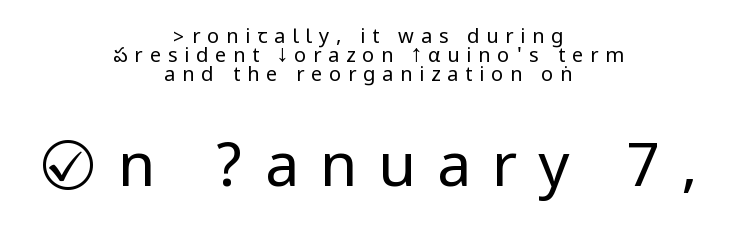
The image shows 61 px regular-weight, condensed sans-serif type, upright; set centered, tight line spacing (0.96x), unusually wide letter spacing (+0.34 em), not underlined; the second (bottom) block is 3.05x larger; low stroke contrast.
